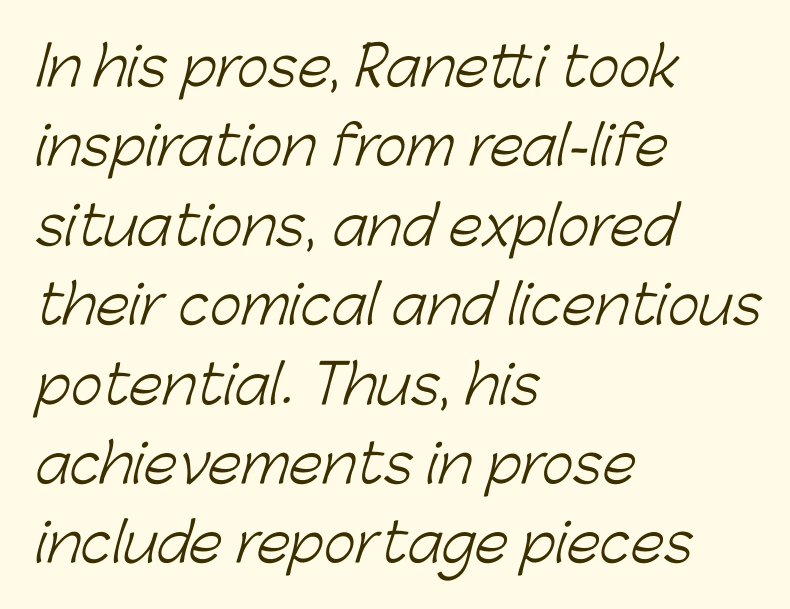
No chunkiness to these letters — they're not bold. The letters carry no serifs — their stems end cleanly without finishing strokes. The space directly below the letters is spotless. The horizontal fit of the characters is conventional and even. Visually the block forms a straight wall on the left and a jagged coastline on the right.
